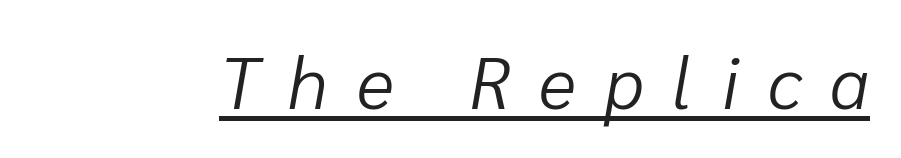
Q: Is the text bold? A: No.
Q: Is the text italic (slanted)? A: Yes, it leans right by about 10 degrees.
Q: Is the text underlined? A: Yes.
Q: Is the spacing between letters normal or unusually wide? A: Unusually wide.
Q: Width (condensed, normal, or wide)? A: Normal.
Q: Stroke contrast? A: Low.
Q: x-height? A: Medium.
Q: Monospaced? A: No.
